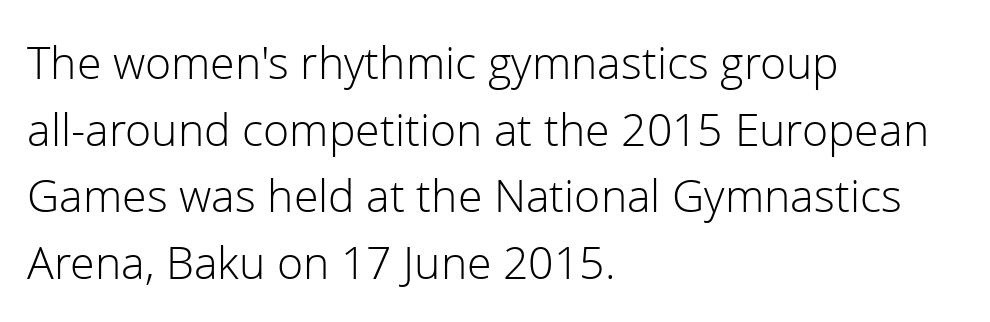
Q: Is the text bold? A: No.
Q: Is the text italic (slanted)? A: No, it is upright.
Q: Is the typeface a serif or a sans-serif typeface? A: Sans-serif.
Q: Is the text underlined? A: No.
Q: How is the paragraph aligned? A: Left-aligned.
Q: Is the spacing between letters normal or unusually wide? A: Normal.
Q: Is the spacing between lines tight, normal or loose? A: Normal.
Q: Width (condensed, normal, or wide)? A: Normal.
Q: Stroke contrast? A: Low.
Q: x-height? A: Medium.
Q: Monospaced? A: No.
